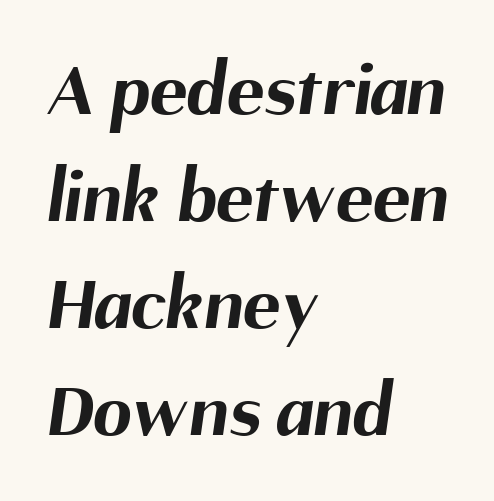
Q: Is the text bold? A: Yes.
Q: Is the typeface a serif or a sans-serif typeface? A: Sans-serif.
Q: Is the text underlined? A: No.
Q: How is the paragraph aligned? A: Left-aligned.
Q: Is the spacing between letters normal or unusually wide? A: Normal.
Q: Is the spacing between lines tight, normal or loose? A: Normal.
Q: Width (condensed, normal, or wide)? A: Normal.
Q: Stroke contrast? A: Medium.
Q: x-height? A: Medium.
Q: Monospaced? A: No.
